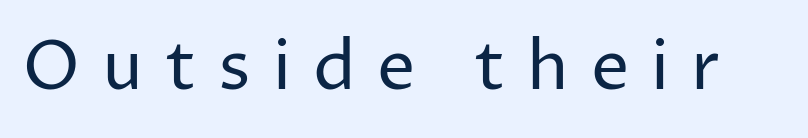
The image shows 68 px regular-weight sans-serif type, upright; set unusually wide letter spacing (+0.32 em), not underlined; low stroke contrast and a medium x-height.
